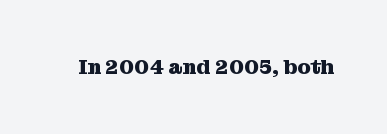
Q: Is the text bold? A: Yes.
Q: Is the text italic (slanted)? A: No, it is upright.
Q: Is the text underlined? A: No.
Q: Is the spacing between letters normal or unusually wide? A: Normal.
